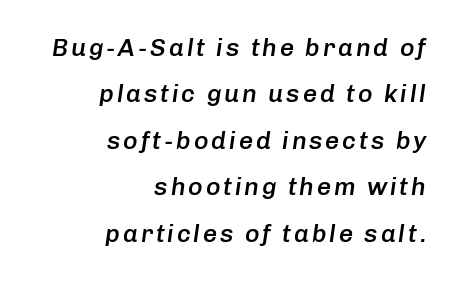
{"italic": "yes", "lean": "right", "slant_degrees": 8, "bold": "semi", "underline": "no", "align": "right", "line_spacing_ratio": 1.86, "glyph_px": 25}
